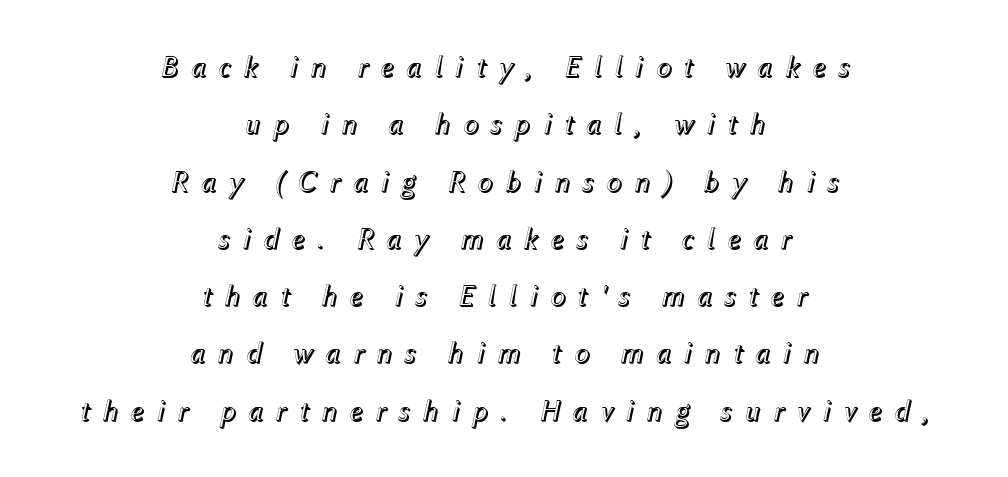
{"italic": "yes", "lean": "right", "slant_degrees": 12, "width": "normal", "x_height": "medium", "monospaced": "no", "underline": "no", "align": "center", "line_spacing": "loose", "line_spacing_ratio": 1.91, "letter_spacing": "wide", "letter_spacing_em": 0.38, "glyph_px": 30}
